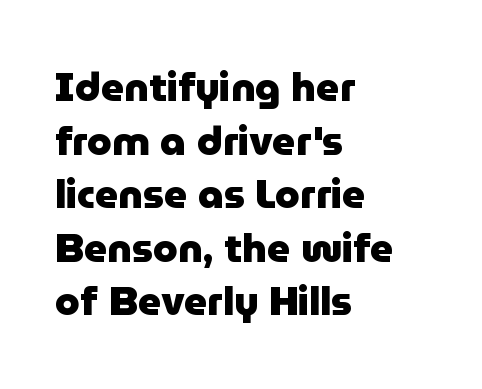
Q: Is the text bold? A: Yes.
Q: Is the text italic (slanted)? A: No, it is upright.
Q: Is the typeface a serif or a sans-serif typeface? A: Sans-serif.
Q: Is the text underlined? A: No.
Q: How is the paragraph aligned? A: Left-aligned.
Q: Is the spacing between letters normal or unusually wide? A: Normal.
Q: Is the spacing between lines tight, normal or loose? A: Normal.
Q: Width (condensed, normal, or wide)? A: Normal.
Q: Stroke contrast? A: Low.
Q: x-height? A: Medium.
Q: Monospaced? A: No.
